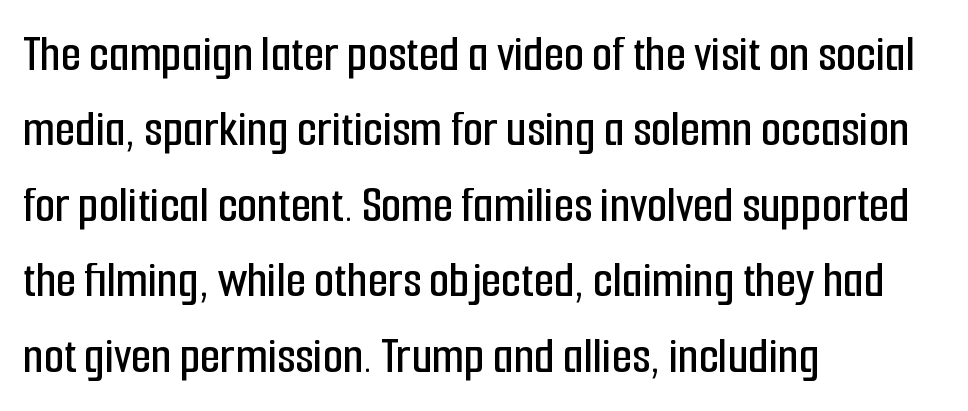
Looks like regular typesetting: each glyph gets only the width it needs. Each word holds together tightly as a unit, with standard inter-letter gaps. A student would call this left alignment; a typographer would say flush left, rag right. To sum up the face: it is a sans, with no serifs. Posture: straight, roman, zero tilt. The strip under each line holds only bare page.
